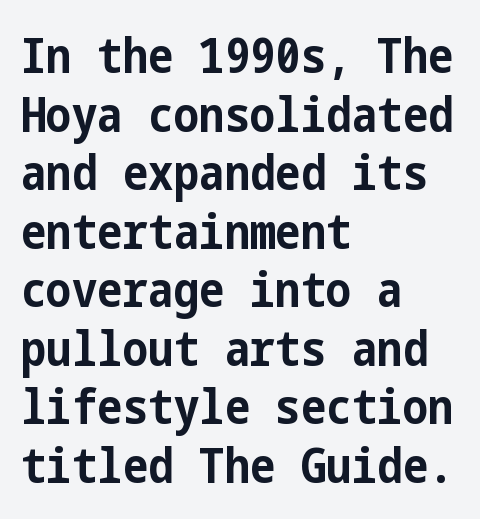
{"serif": "no", "italic": "no", "bold": "yes", "weight": "bold", "width": "condensed", "stroke_contrast": "low", "x_height": "medium", "underline": "no", "align": "left", "line_spacing_ratio": 1.22, "letter_spacing": "normal", "letter_spacing_em": 0.0, "glyph_px": 48}
